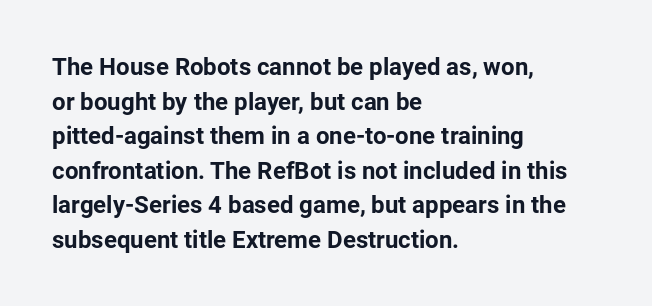
Rule under the text: the space is simply empty. Nothing unusual about the tracking: characters are spaced as the font intends. Leading: standard. This sample uses an upright cut, with every glyph sitting square on the baseline. Set as a true bold cut, around the 700 mark. Line beginnings align vertically; line endings do not.
